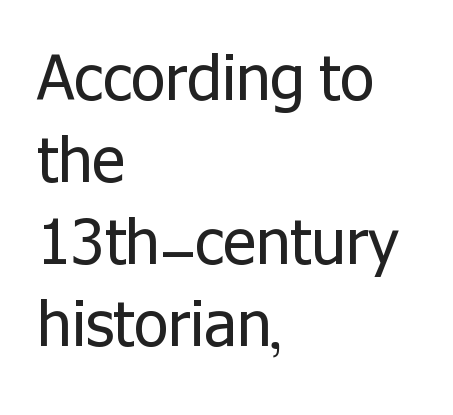
You can tell it's not italic because the verticals are truly vertical. Leftover space on each line is placed entirely after the last word. Words appear dense and cohesive because spacing is normal. Quick note: interline space is typical. The passage shown is typeset with a sans-serif family. The foot of each line stays bare and open.
